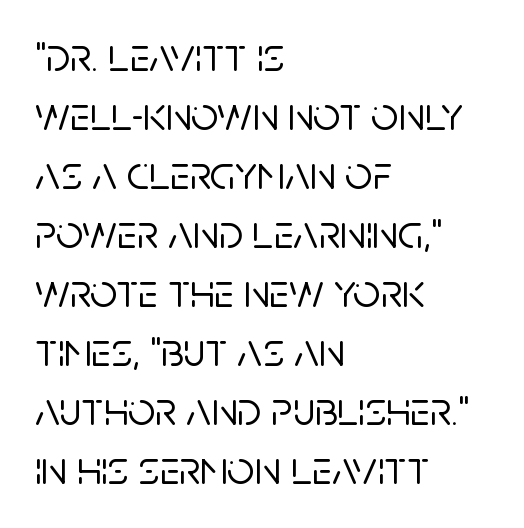
The image shows 48 px sans-serif type, upright; set left-aligned, line spacing 1.23x, normal letter spacing, not underlined; low stroke contrast and a large x-height.
